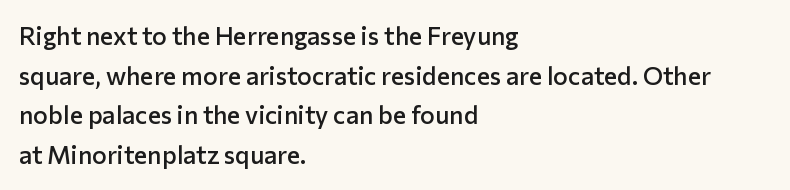
Q: Is the text bold? A: Semi-bold.
Q: Is the text italic (slanted)? A: No, it is upright.
Q: Is the text underlined? A: No.
Q: How is the paragraph aligned? A: Left-aligned.
Q: Is the spacing between letters normal or unusually wide? A: Normal.
Q: Is the spacing between lines tight, normal or loose? A: Normal.
